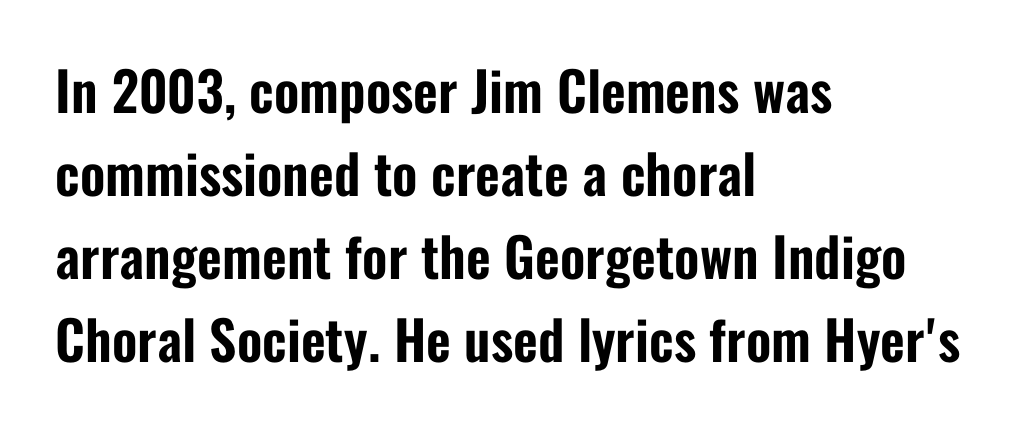
{"serif": "no", "italic": "no", "width": "condensed", "stroke_contrast": "low", "x_height": "medium", "monospaced": "no", "underline": "no", "align": "left", "line_spacing": "normal", "line_spacing_ratio": 1.54, "letter_spacing": "normal", "letter_spacing_em": 0.0, "glyph_px": 54}
